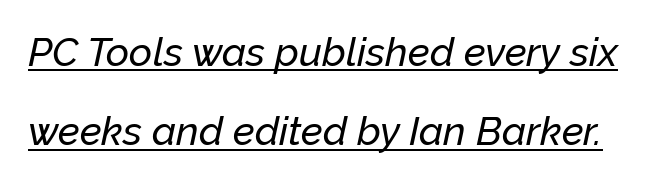
The image shows 40 px text type, italic (leaning right); set loose line spacing (1.98x), normal letter spacing, underlined; low stroke contrast and a medium x-height.
